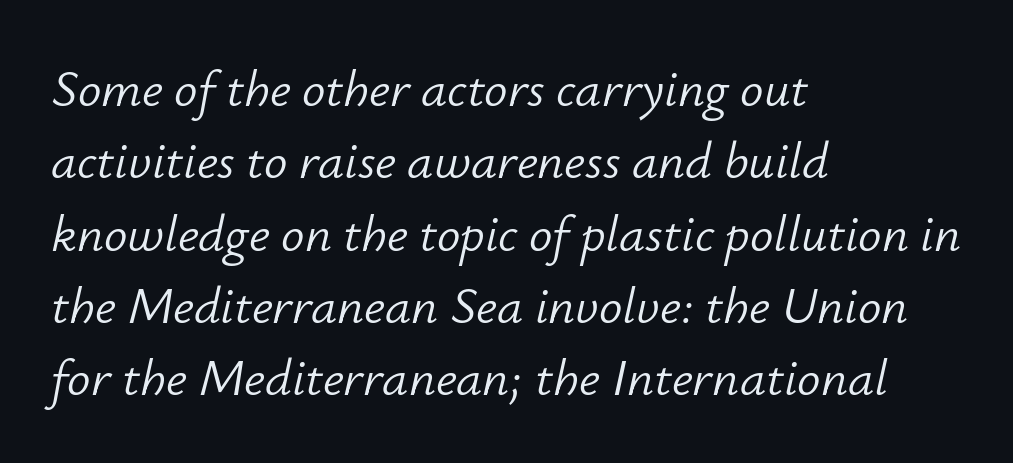
{"italic": "yes", "lean": "right", "slant_degrees": 12, "bold": "no", "weight": "light", "width": "normal", "stroke_contrast": "low", "x_height": "small", "monospaced": "no", "underline": "no", "align": "left", "line_spacing": "normal", "line_spacing_ratio": 1.39, "letter_spacing": "normal", "letter_spacing_em": 0.0, "glyph_px": 52}
